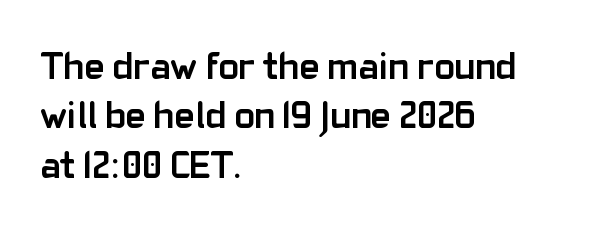
The image shows 38 px semibold sans-serif type, upright; set left-aligned, normal line spacing (1.3x), normal letter spacing, not underlined; low stroke contrast and a medium x-height.
